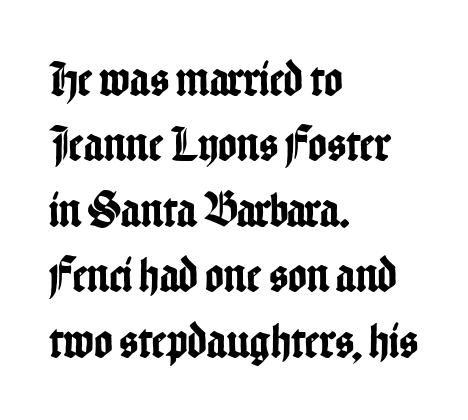
The image shows 50 px condensed sans-serif type, upright; set left-aligned, normal line spacing (1.31x), normal letter spacing, not underlined; low stroke contrast and a medium x-height.
